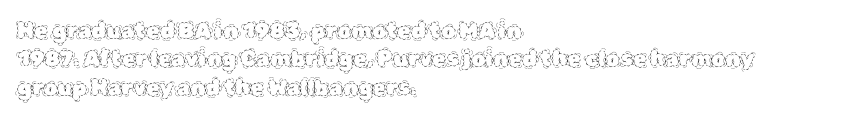
Rule under the text: the space is simply empty. Honestly, the letter spacing is just normal — you wouldn't notice it. The font's upright variant was chosen for this text. The strokes are not fattened; the text isn't bold. Layout note: lines flush left. The designer left line spacing at the default.
